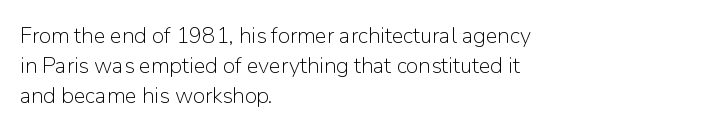
The image shows 22 px text type, upright; set left-aligned, normal line spacing (1.37x), normal letter spacing, not underlined.
